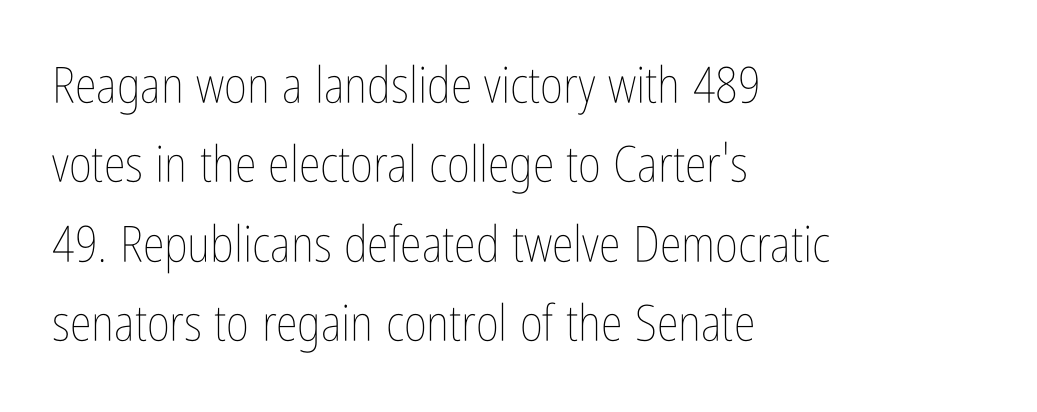
Q: Is the text bold? A: No.
Q: Is the text italic (slanted)? A: No, it is upright.
Q: Is the text underlined? A: No.
Q: How is the paragraph aligned? A: Left-aligned.
Q: Is the spacing between letters normal or unusually wide? A: Normal.
Q: Is the spacing between lines tight, normal or loose? A: Normal.
Q: Width (condensed, normal, or wide)? A: Condensed.
Q: Stroke contrast? A: Low.
Q: x-height? A: Medium.
Q: Monospaced? A: No.
